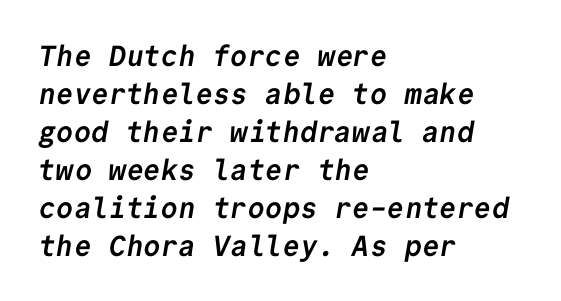
Each line starts at the same left margin while the right side varies. Do the characters align in a grid? Yes, the font is monospaced. Just letters on the line, the space beneath them empty. A dark, heavy texture on the line: the type is bold.
